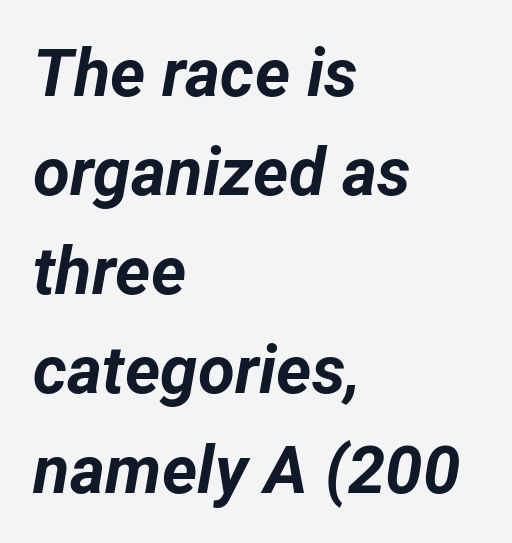
{"italic": "yes", "lean": "right", "slant_degrees": 12, "bold": "yes", "weight": "bold", "width": "normal", "stroke_contrast": "low", "x_height": "medium", "monospaced": "no", "underline": "no", "align": "left", "line_spacing": "normal", "line_spacing_ratio": 1.48, "letter_spacing": "normal", "letter_spacing_em": 0.0, "glyph_px": 67}
